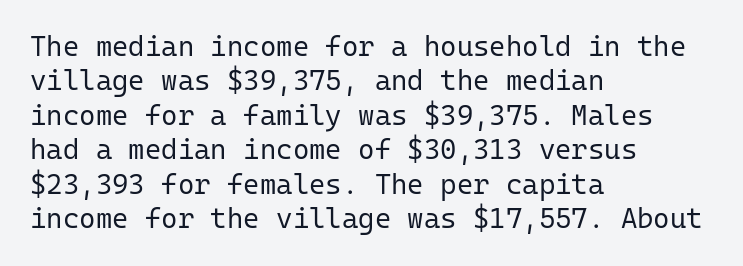
This sample uses an upright cut, with every glyph sitting square on the baseline. Is this a sans? Yes — the strokes have no serifs. The line texture is even and compact thanks to regular tracking. Note the uniform advance width — an 'i' takes as much space as an 'm'. These glyphs show unthickened strokes, regular width or finer.
